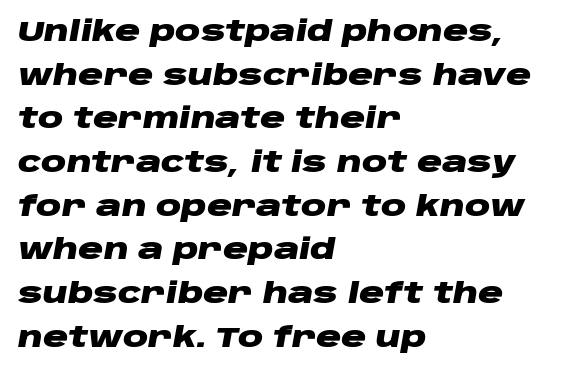
{"italic": "yes", "lean": "right", "slant_degrees": 10, "bold": "yes", "weight": "heavy", "width": "wide", "stroke_contrast": "low", "x_height": "large", "monospaced": "no", "underline": "no", "align": "left", "line_spacing": "normal", "line_spacing_ratio": 1.56, "letter_spacing": "normal", "letter_spacing_em": 0.0, "glyph_px": 28}
